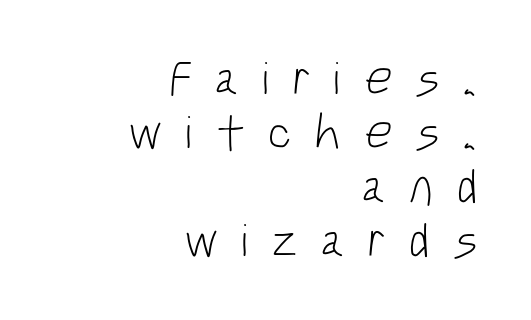
Serifs: no, the terminals of the letterforms are clean. This sample has the flowing, uneven cadence of proportional lettering. You could barely slide anything between these rows. If you drew a ruler down the right edge, every line would touch it.
